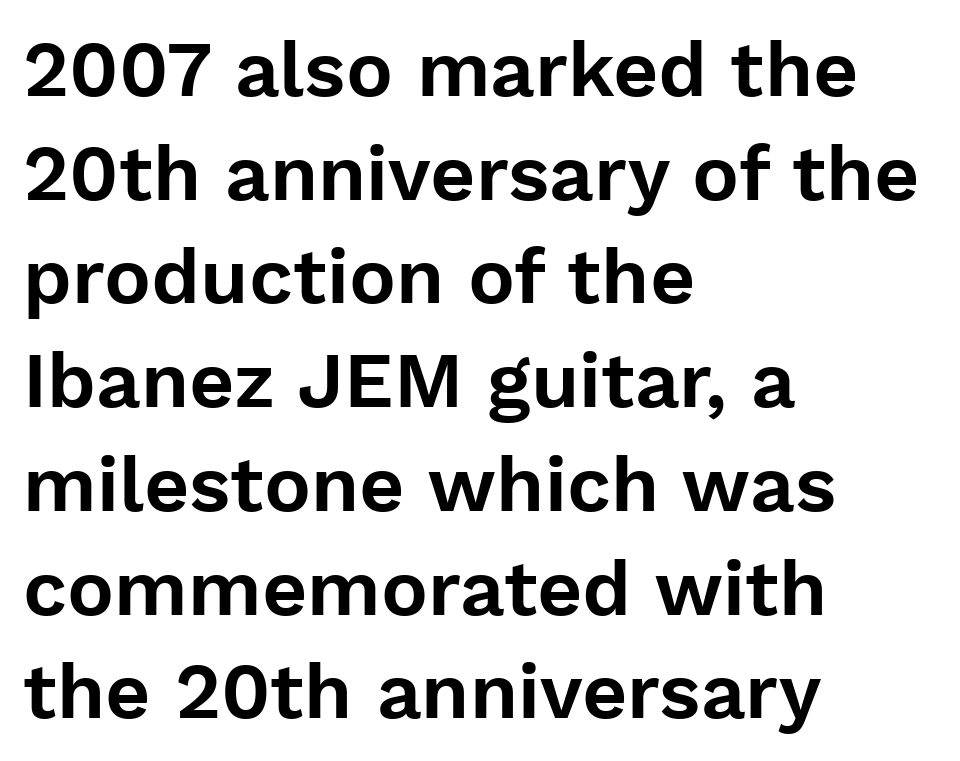
{"serif": "no", "italic": "no", "width": "normal", "stroke_contrast": "low", "x_height": "medium", "monospaced": "no", "underline": "no", "align": "left", "line_spacing": "normal", "line_spacing_ratio": 1.33, "letter_spacing": "normal", "letter_spacing_em": 0.0, "glyph_px": 78}
